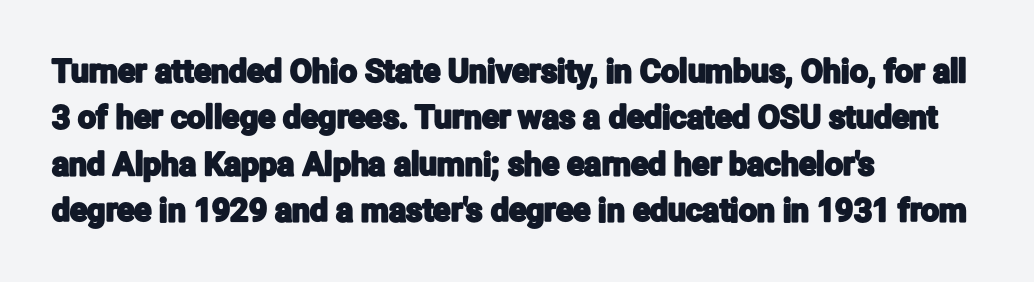
Q: Is the text italic (slanted)? A: No, it is upright.
Q: Is the typeface a serif or a sans-serif typeface? A: Sans-serif.
Q: Is the text underlined? A: No.
Q: How is the paragraph aligned? A: Left-aligned.
Q: Is the spacing between letters normal or unusually wide? A: Normal.
Q: Is the spacing between lines tight, normal or loose? A: Normal.
Q: Width (condensed, normal, or wide)? A: Condensed.
Q: Stroke contrast? A: Low.
Q: x-height? A: Medium.
Q: Monospaced? A: No.
